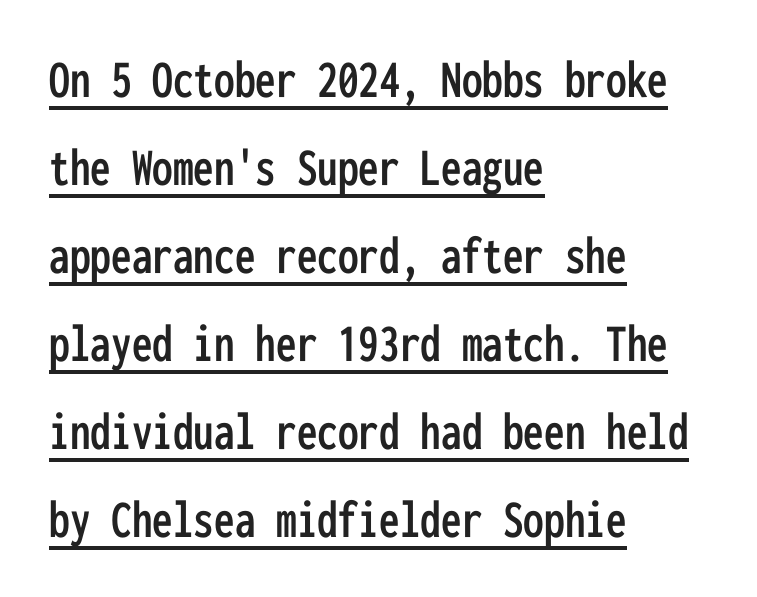
Q: Is the text italic (slanted)? A: No, it is upright.
Q: Is the typeface a serif or a sans-serif typeface? A: Sans-serif.
Q: Is the text underlined? A: Yes.
Q: How is the paragraph aligned? A: Left-aligned.
Q: Is the spacing between letters normal or unusually wide? A: Normal.
Q: Is the spacing between lines tight, normal or loose? A: Normal.
Q: Width (condensed, normal, or wide)? A: Condensed.
Q: Stroke contrast? A: Low.
Q: x-height? A: Medium.
Q: Monospaced? A: Yes.
